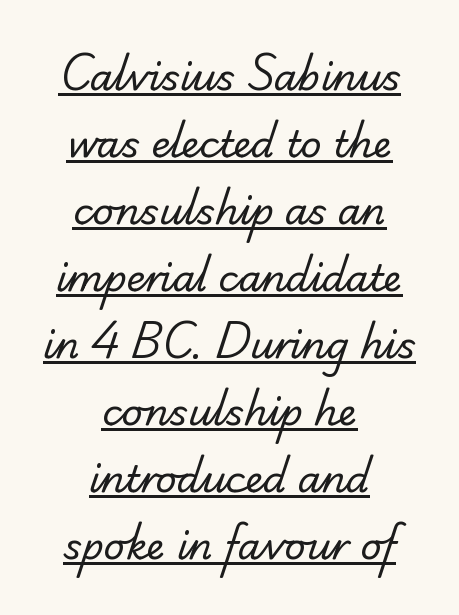
The image shows 37 px regular-weight serif type; set centered, line spacing 1.81x, normal letter spacing, underlined; low stroke contrast and a small x-height.
